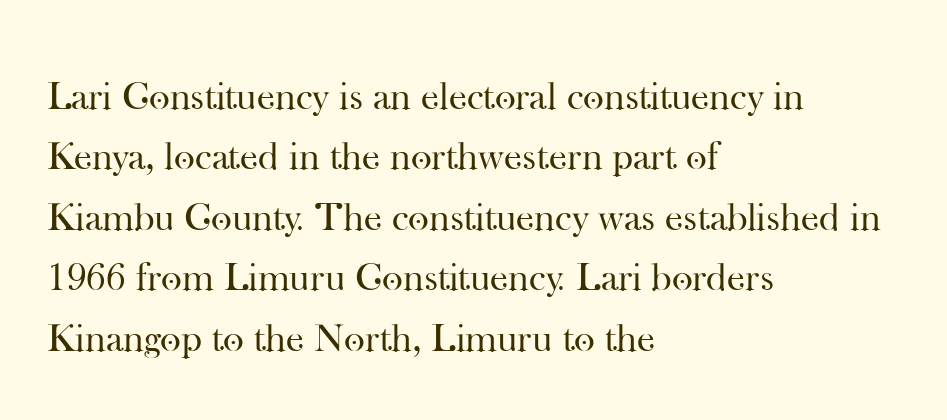
{"serif": "yes", "italic": "no", "bold": "no", "weight": "regular", "width": "normal", "stroke_contrast": "high", "x_height": "small", "monospaced": "no", "underline": "no", "align": "left", "line_spacing": "normal", "line_spacing_ratio": 1.51, "letter_spacing": "normal", "letter_spacing_em": 0.0, "glyph_px": 40}
